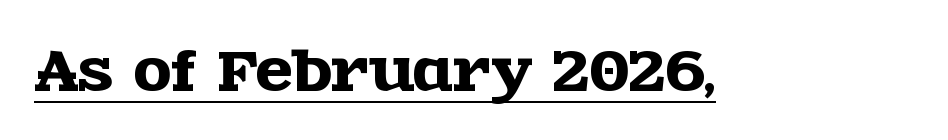
{"serif": "yes", "italic": "no", "width": "wide", "x_height": "large", "monospaced": "no", "underline": "yes", "letter_spacing": "normal", "letter_spacing_em": 0.0, "glyph_px": 54}
